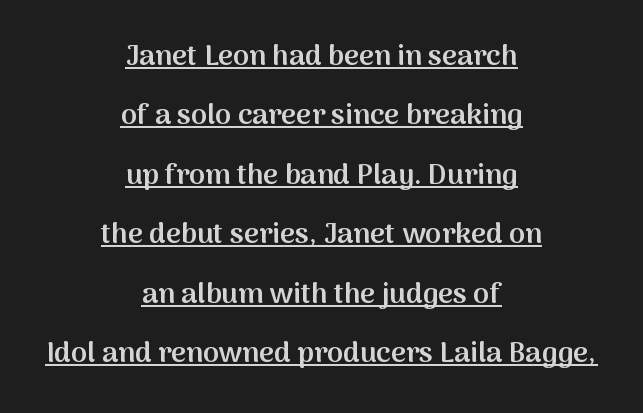
{"serif": "no", "italic": "no", "bold": "semi", "weight": "semibold", "width": "normal", "stroke_contrast": "medium", "x_height": "medium", "monospaced": "no", "underline": "yes", "align": "center", "line_spacing": "loose", "line_spacing_ratio": 2.05, "letter_spacing": "normal", "letter_spacing_em": 0.0, "glyph_px": 29}
